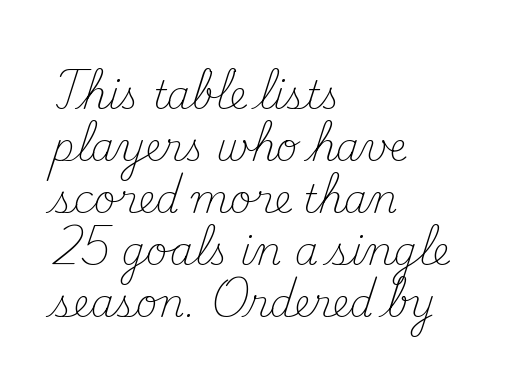
{"serif": "yes", "bold": "no", "weight": "light", "width": "normal", "stroke_contrast": "medium", "x_height": "small", "monospaced": "no", "underline": "no", "align": "left", "line_spacing": "normal", "line_spacing_ratio": 1.37, "letter_spacing": "normal", "letter_spacing_em": 0.0, "glyph_px": 38}
